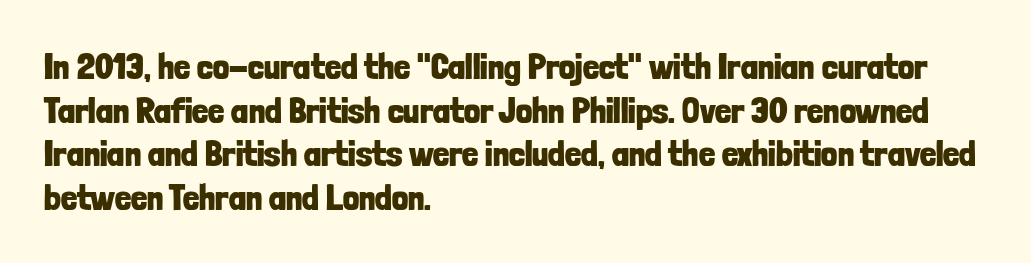
{"serif": "no", "italic": "no", "bold": "yes", "weight": "bold", "width": "condensed", "stroke_contrast": "low", "x_height": "medium", "monospaced": "no", "underline": "no", "align": "left", "line_spacing_ratio": 1.21, "letter_spacing": "normal", "letter_spacing_em": 0.0, "glyph_px": 36}
